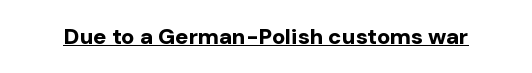
{"italic": "no", "bold": "yes", "underline": "yes", "letter_spacing": "normal", "letter_spacing_em": 0.0, "glyph_px": 22}
